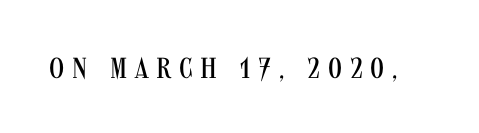
{"serif": "no", "italic": "no", "bold": "no", "weight": "regular", "width": "condensed", "stroke_contrast": "medium", "x_height": "large", "monospaced": "no", "underline": "no", "letter_spacing": "wide", "letter_spacing_em": 0.27, "glyph_px": 29}
